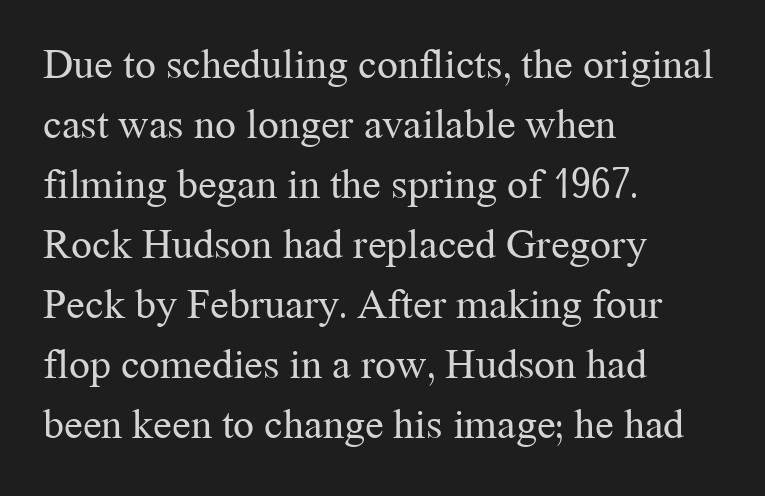
Q: Is the text bold? A: No.
Q: Is the text italic (slanted)? A: No, it is upright.
Q: Is the typeface a serif or a sans-serif typeface? A: Serif.
Q: Is the text underlined? A: No.
Q: How is the paragraph aligned? A: Left-aligned.
Q: Is the spacing between letters normal or unusually wide? A: Normal.
Q: Is the spacing between lines tight, normal or loose? A: Normal.
Q: Width (condensed, normal, or wide)? A: Normal.
Q: Stroke contrast? A: Medium.
Q: x-height? A: Medium.
Q: Monospaced? A: No.
